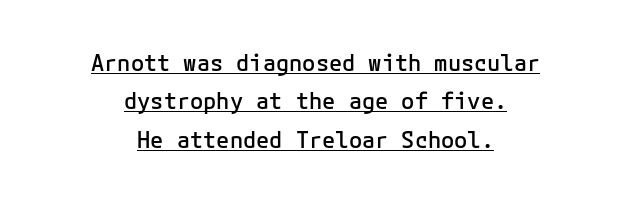
The whitespace from short lines is split evenly between both sides. Students, note that the glyphs here touch the page at normal intervals. In terms of posture, this sample is upright. The words here are underlined.
